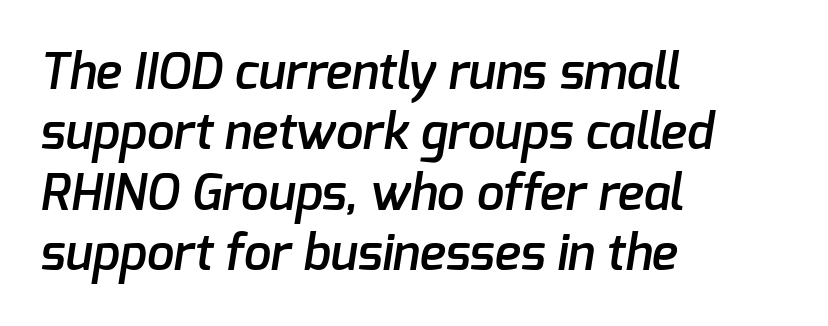
{"serif": "no", "bold": "semi", "weight": "semibold", "width": "normal", "stroke_contrast": "low", "x_height": "medium", "monospaced": "no", "underline": "no", "align": "left", "line_spacing_ratio": 1.23, "letter_spacing": "normal", "letter_spacing_em": 0.0, "glyph_px": 49}
